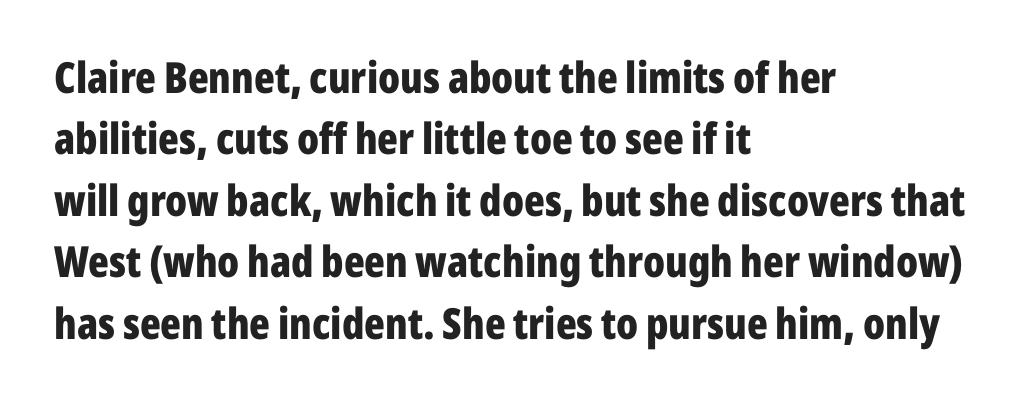
Q: Is the text bold? A: Yes.
Q: Is the text italic (slanted)? A: No, it is upright.
Q: Is the typeface a serif or a sans-serif typeface? A: Sans-serif.
Q: Is the text underlined? A: No.
Q: How is the paragraph aligned? A: Left-aligned.
Q: Is the spacing between letters normal or unusually wide? A: Normal.
Q: Is the spacing between lines tight, normal or loose? A: Normal.
Q: Width (condensed, normal, or wide)? A: Condensed.
Q: Stroke contrast? A: Low.
Q: x-height? A: Medium.
Q: Monospaced? A: No.
